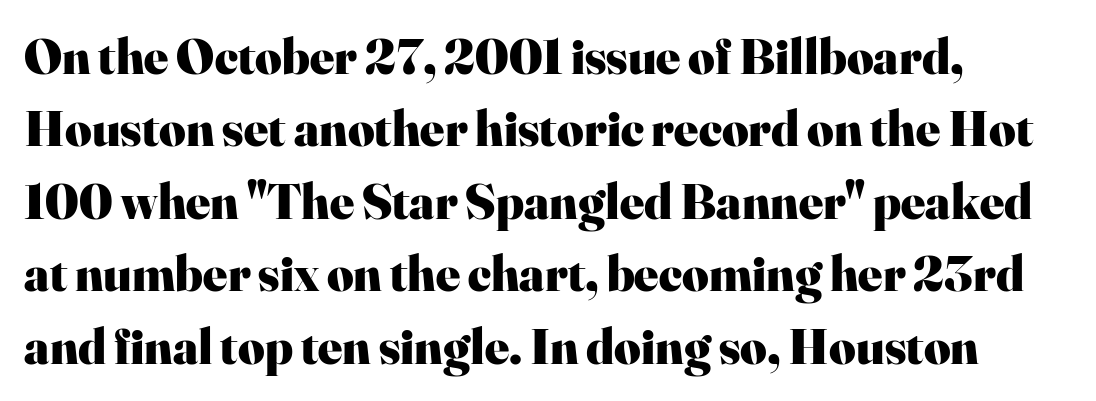
The image shows 51 px heavy serif type, upright; set left-aligned, normal line spacing (1.42x), normal letter spacing, not underlined; high stroke contrast and a small x-height.
